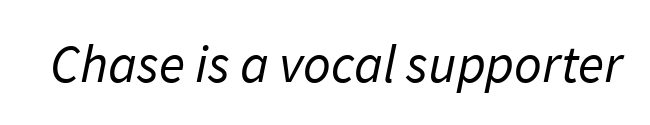
{"serif": "no", "bold": "no", "weight": "regular", "width": "normal", "stroke_contrast": "low", "x_height": "medium", "monospaced": "no", "underline": "no", "letter_spacing": "normal", "letter_spacing_em": 0.0, "glyph_px": 54}
